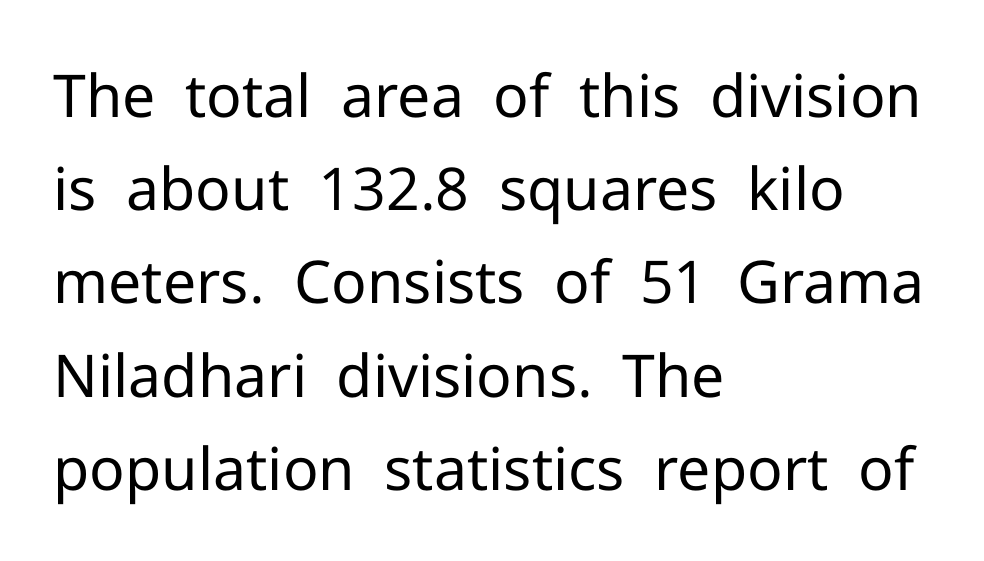
Q: Is the text bold? A: No.
Q: Is the text italic (slanted)? A: No, it is upright.
Q: Is the typeface a serif or a sans-serif typeface? A: Sans-serif.
Q: Is the text underlined? A: No.
Q: How is the paragraph aligned? A: Left-aligned.
Q: Is the spacing between letters normal or unusually wide? A: Normal.
Q: Is the spacing between lines tight, normal or loose? A: Normal.
Q: Width (condensed, normal, or wide)? A: Normal.
Q: Stroke contrast? A: Low.
Q: x-height? A: Medium.
Q: Monospaced? A: No.
